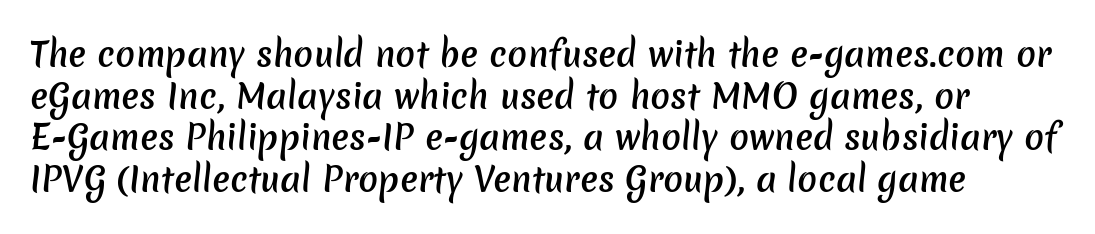
The lines sit at an ordinary, default distance from one another. Is the type bold? Partly — it's a semibold, heavier than regular but not fully bold. Do the characters align in a grid? No, the font is proportional. Rule under the text: the space is simply empty. Inter-character spacing is left at the font's built-in metrics. Look at the bottom of the vertical strokes: they stop flat, with no serifs.
